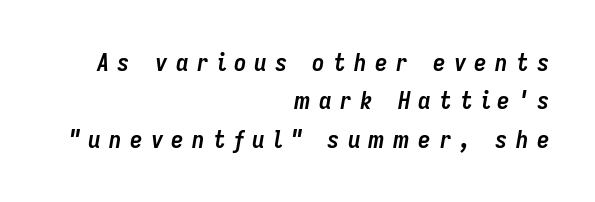
Q: Is the text bold? A: Yes.
Q: Is the text italic (slanted)? A: Yes, it leans right by about 9 degrees.
Q: Is the text underlined? A: No.
Q: How is the paragraph aligned? A: Right-aligned.
Q: Is the spacing between letters normal or unusually wide? A: Unusually wide.
Q: Is the spacing between lines tight, normal or loose? A: Normal.
